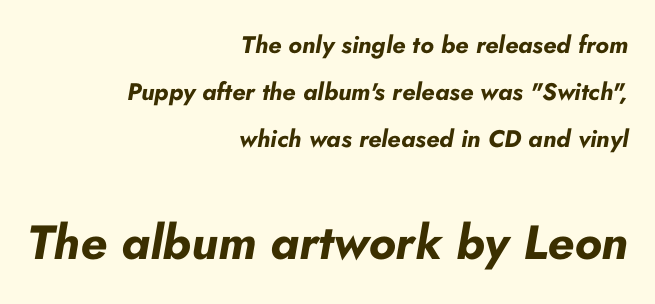
{"italic": "yes", "lean": "right", "slant_degrees": 10, "bold": "yes", "weight": "bold", "width": "normal", "stroke_contrast": "low", "x_height": "small", "monospaced": "no", "underline": "no", "align": "right", "line_spacing": "loose", "line_spacing_ratio": 1.96, "letter_spacing": "normal", "letter_spacing_em": 0.0, "larger_block": "second", "size_ratio": 2.0, "glyph_px": 48}
